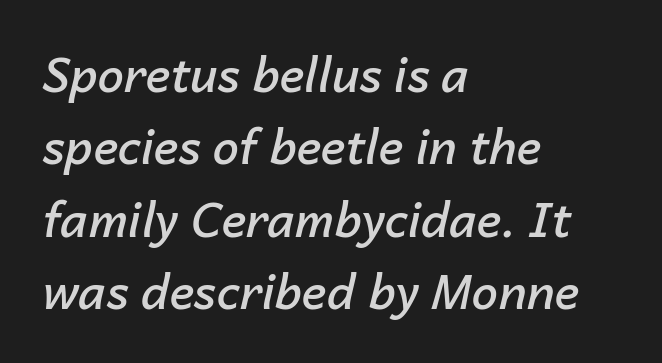
Q: Is the text bold? A: Semi-bold.
Q: Is the text italic (slanted)? A: Yes, it leans right by about 14 degrees.
Q: Is the text underlined? A: No.
Q: How is the paragraph aligned? A: Left-aligned.
Q: Is the spacing between letters normal or unusually wide? A: Normal.
Q: Is the spacing between lines tight, normal or loose? A: Normal.
Q: Width (condensed, normal, or wide)? A: Normal.
Q: Stroke contrast? A: Low.
Q: x-height? A: Medium.
Q: Monospaced? A: No.
